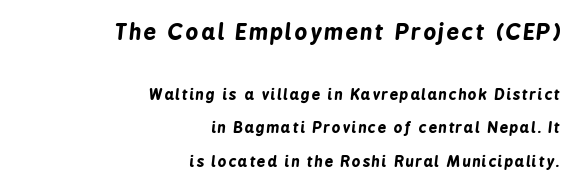
Q: Is the text bold? A: Yes.
Q: Is the text italic (slanted)? A: Yes, it leans right by about 6 degrees.
Q: Is the text underlined? A: No.
Q: How is the paragraph aligned? A: Right-aligned.
Q: Is the spacing between lines tight, normal or loose? A: Loose.
Q: Which block of text is set in a larger size, the first (top) or the second (bottom)? A: The first (top) one.
